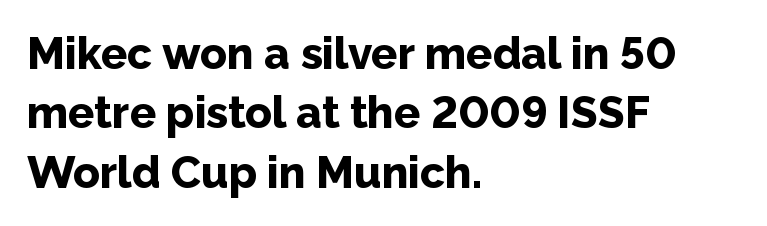
Q: Is the text bold? A: Yes.
Q: Is the text italic (slanted)? A: No, it is upright.
Q: Is the typeface a serif or a sans-serif typeface? A: Sans-serif.
Q: Is the text underlined? A: No.
Q: How is the paragraph aligned? A: Left-aligned.
Q: Is the spacing between letters normal or unusually wide? A: Normal.
Q: Is the spacing between lines tight, normal or loose? A: Normal.
Q: Width (condensed, normal, or wide)? A: Normal.
Q: Stroke contrast? A: Low.
Q: x-height? A: Medium.
Q: Monospaced? A: No.
